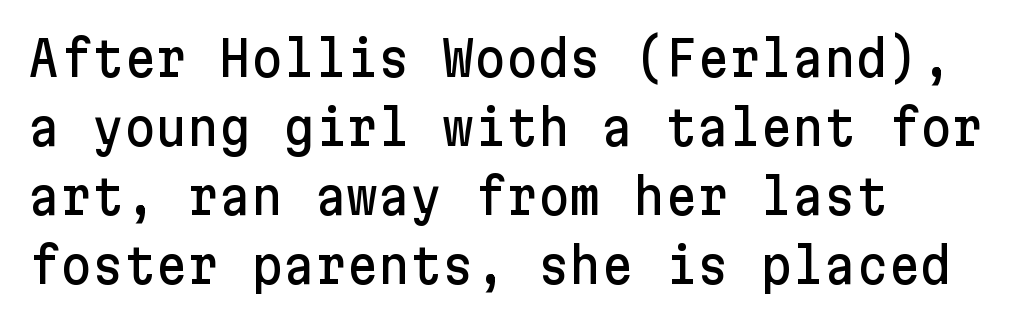
The image shows 49 px sans-serif type, upright; set left-aligned, normal line spacing (1.41x), normal letter spacing, not underlined; low stroke contrast and a medium x-height.
